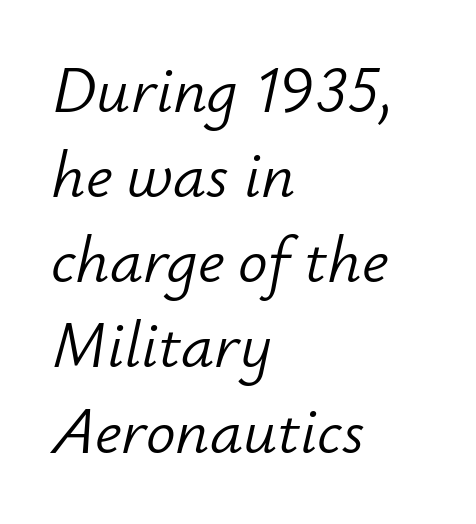
The space directly below the letters is spotless. These lines sit exactly where default settings would place them. The typesetting does not lean heavy: it is not bold. Each line starts at the same left margin while the right side varies. A typesetter would call this zero additional tracking. Here the designer chose a conventional face with non-uniform glyph widths.
